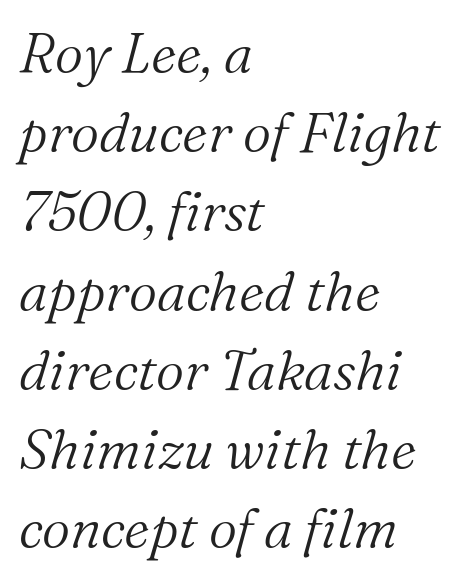
The image shows 55 px light serif type, italic (leaning right); set left-aligned, normal line spacing (1.44x), normal letter spacing, not underlined; medium stroke contrast and a medium x-height.
